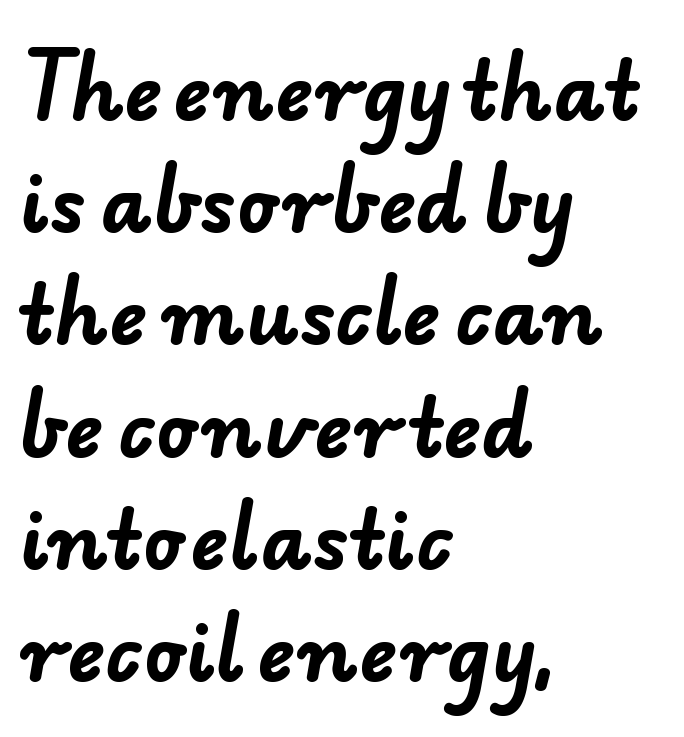
{"serif": "no", "bold": "yes", "weight": "bold", "width": "normal", "stroke_contrast": "low", "x_height": "small", "monospaced": "no", "underline": "no", "align": "left", "line_spacing": "normal", "line_spacing_ratio": 1.42, "letter_spacing": "normal", "letter_spacing_em": 0.0, "glyph_px": 79}
